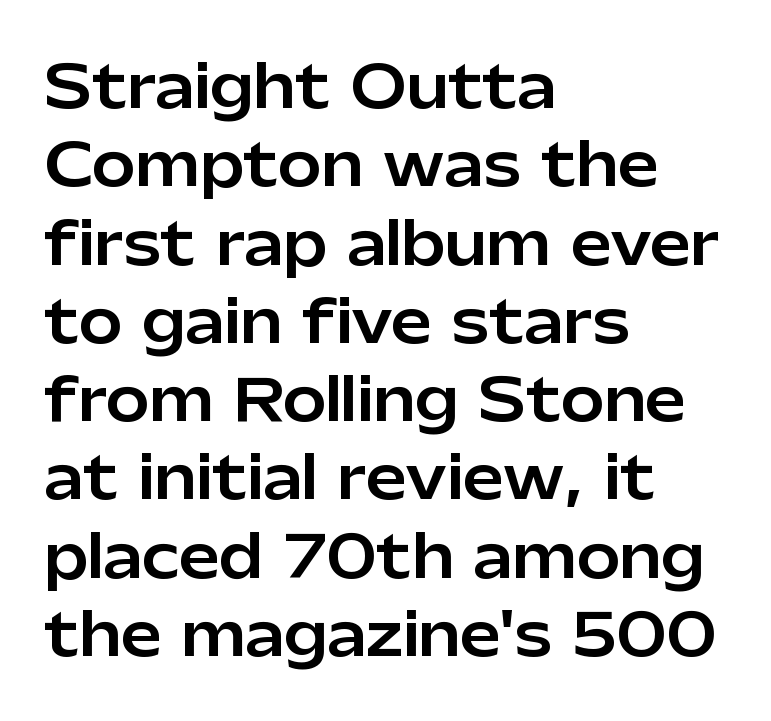
A normal amount of white space separates one row of letters from the next. The letters carry no serifs — their stems end cleanly without finishing strokes. Do the letters lean? They stand straight. The paragraph shown leans on its left margin. Lines of text with bare space underneath. Is this a fixed-width face? No — the glyphs have proportional, varying widths.
